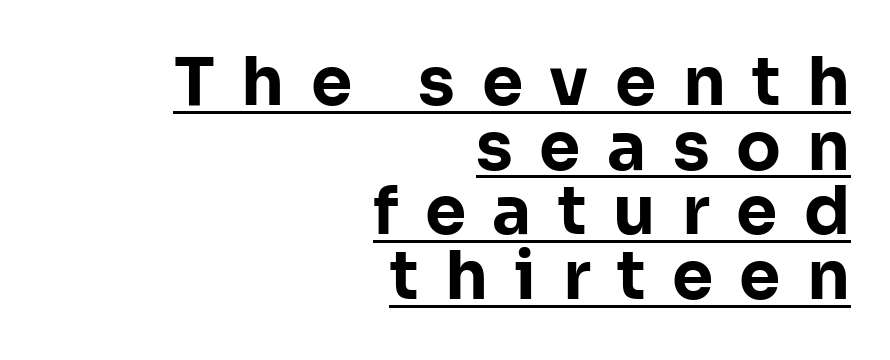
The image shows 66 px bold sans-serif type, upright; set right-aligned, tight line spacing (0.98x), unusually wide letter spacing (+0.4 em), underlined; low stroke contrast and a medium x-height.
